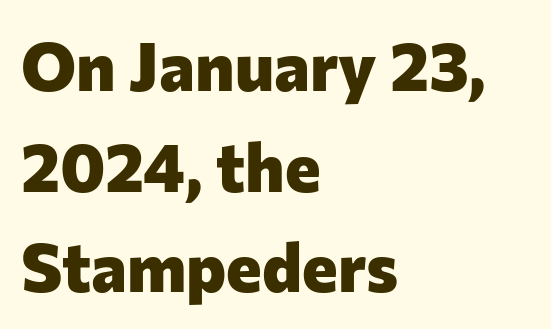
The image shows 68 px heavy sans-serif type, upright; set left-aligned, normal line spacing (1.48x), normal letter spacing, not underlined; low stroke contrast and a medium x-height.
